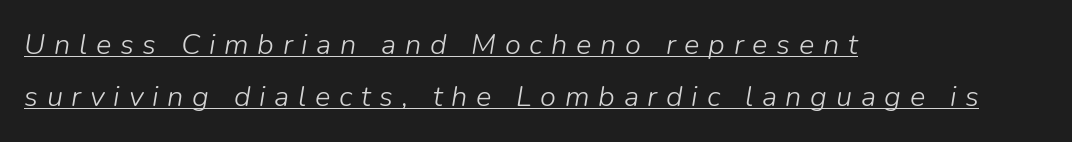
Quick note: italic. This sample uses expanded letter spacing, leaving extra air between glyphs. Is this a fixed-width face? No — the glyphs have proportional, varying widths. What decoration does the sample have? An underline.
